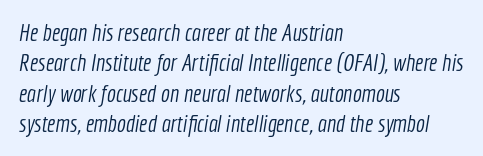
The image shows 24 px text type; set left-aligned, normal line spacing (1.27x), normal letter spacing, not underlined.
